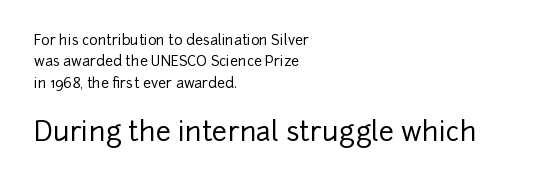
Q: Is the text italic (slanted)? A: No, it is upright.
Q: Is the text underlined? A: No.
Q: How is the paragraph aligned? A: Left-aligned.
Q: Is the spacing between letters normal or unusually wide? A: Normal.
Q: Is the spacing between lines tight, normal or loose? A: Normal.
Q: Which block of text is set in a larger size, the first (top) or the second (bottom)? A: The second (bottom) one.
